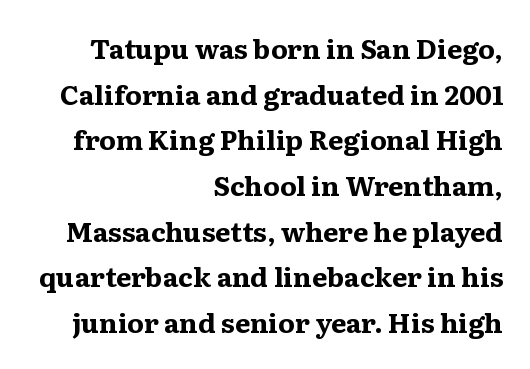
Q: Is the text bold? A: Yes.
Q: Is the text italic (slanted)? A: No, it is upright.
Q: Is the text underlined? A: No.
Q: How is the paragraph aligned? A: Right-aligned.
Q: Is the spacing between letters normal or unusually wide? A: Normal.
Q: Is the spacing between lines tight, normal or loose? A: Normal.
